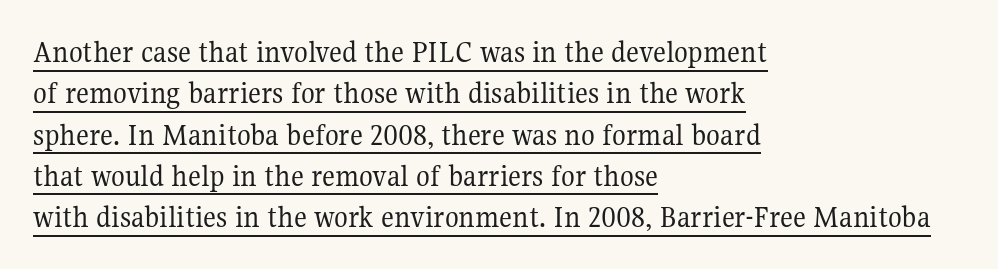
These glyphs show unthickened strokes, regular width or finer. Does a line run under the words? Yes, clearly. Alignment: flush left. Spacing verdict: proportional, widths tailored to each character.
